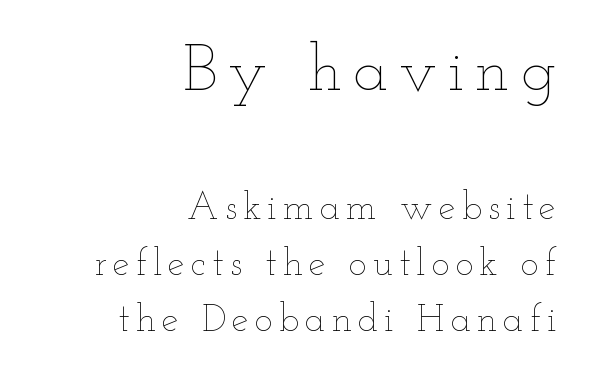
No italicization has been applied; the sample stays upright. Spacing verdict: proportional, widths tailored to each character. Check the space under the baseline: it is left empty. Baseline-to-baseline distance is the conventional proportion of letter height. Is this a heavy cut? Hardly; it is regular or lighter. Is the block centered? No — it sits flush against the right margin.
